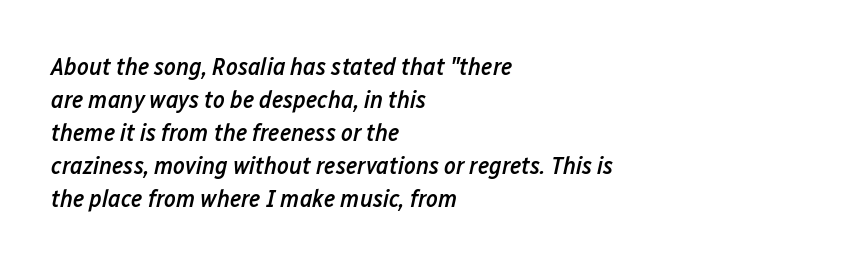
Q: Is the text bold? A: Semi-bold.
Q: Is the text italic (slanted)? A: Yes, it leans right by about 12 degrees.
Q: Is the text underlined? A: No.
Q: How is the paragraph aligned? A: Left-aligned.
Q: Is the spacing between letters normal or unusually wide? A: Normal.
Q: Is the spacing between lines tight, normal or loose? A: Normal.
